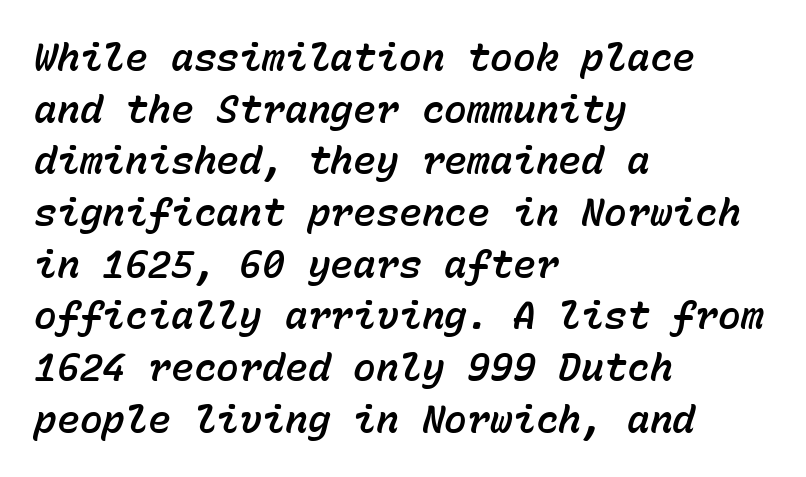
{"italic": "yes", "lean": "right", "slant_degrees": 15, "width": "normal", "stroke_contrast": "low", "x_height": "medium", "monospaced": "yes", "underline": "no", "align": "left", "line_spacing": "normal", "line_spacing_ratio": 1.36, "letter_spacing": "normal", "letter_spacing_em": 0.0, "glyph_px": 38}
